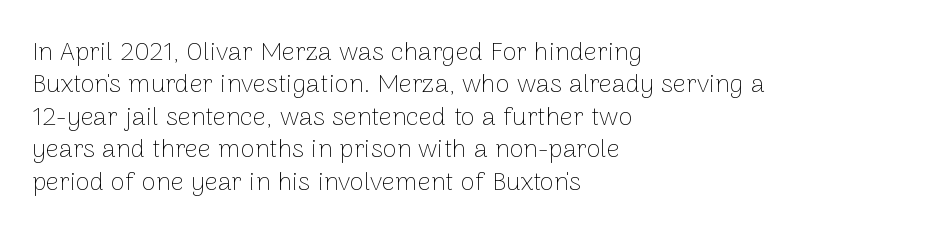
{"italic": "no", "bold": "no", "underline": "no", "align": "left", "line_spacing": "normal", "line_spacing_ratio": 1.25, "letter_spacing": "normal", "letter_spacing_em": 0.0, "glyph_px": 26}
